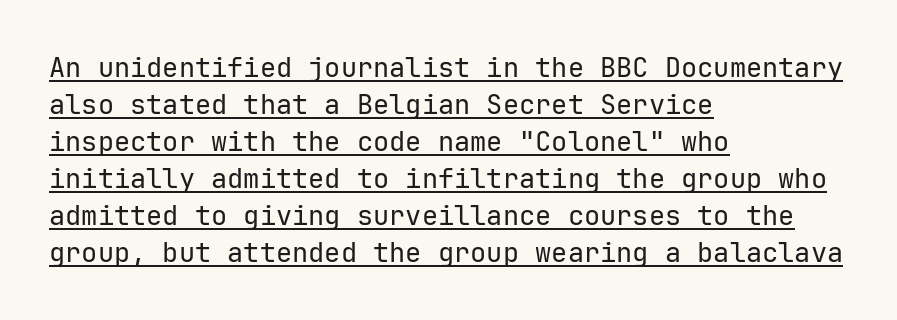
Weight: not bold — regular or lighter. There is no visible air inserted between adjacent glyphs. Typeset ragged right — the left edge is the straight one. This sample carries an underscore along the baseline area.
